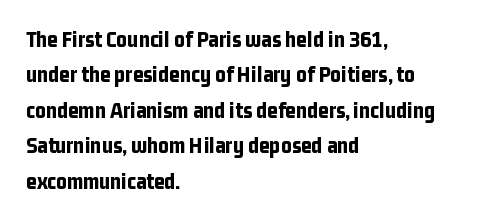
The image shows 23 px bold type, upright; set left-aligned, normal line spacing (1.54x), normal letter spacing, not underlined.
